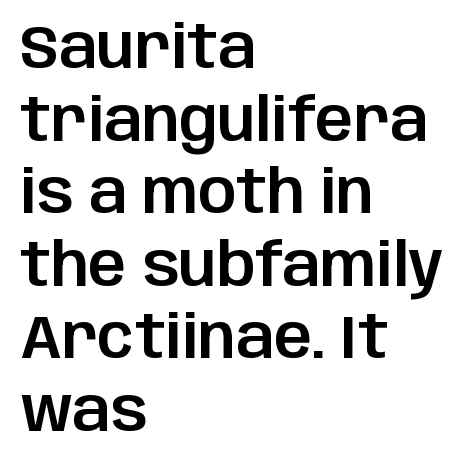
{"serif": "no", "italic": "no", "width": "normal", "stroke_contrast": "low", "x_height": "large", "monospaced": "no", "underline": "no", "align": "left", "line_spacing_ratio": 1.21, "letter_spacing": "normal", "letter_spacing_em": 0.0, "glyph_px": 60}
